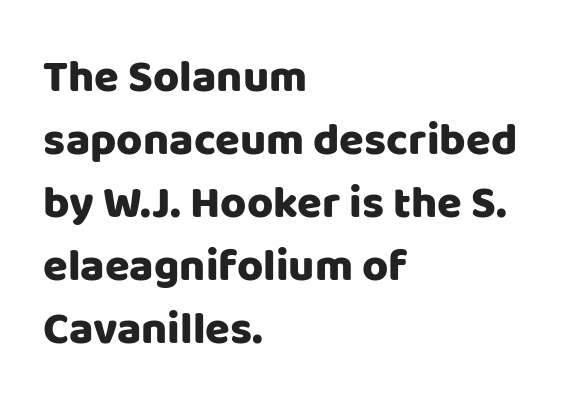
The gap between lines stays unmarked. The lines sit at an ordinary, default distance from one another. The passage is arranged the way most books set body copy — flush left. Inter-character spacing is left at the font's built-in metrics. Character widths vary here, with narrow letters taking less room than wide ones.
